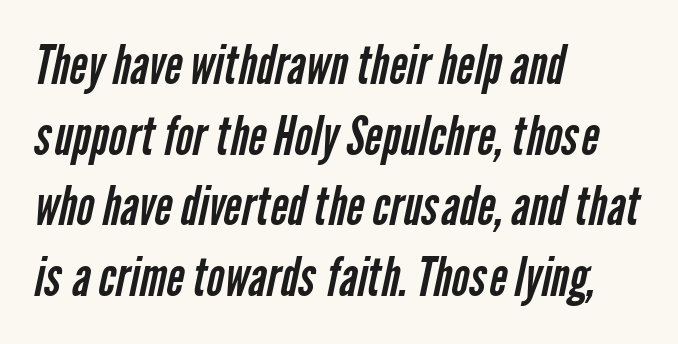
The image shows 54 px regular-weight, condensed sans-serif type; set left-aligned, normal line spacing (1.31x), normal letter spacing, not underlined; low stroke contrast and a medium x-height.
